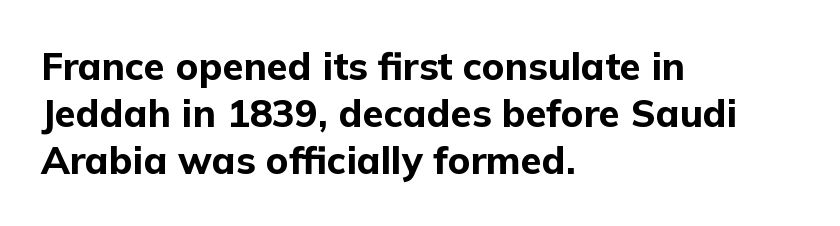
Weight: bold. Note: no serifs on the glyphs. Words appear dense and cohesive because spacing is normal. Beneath every word, the page is bare.
